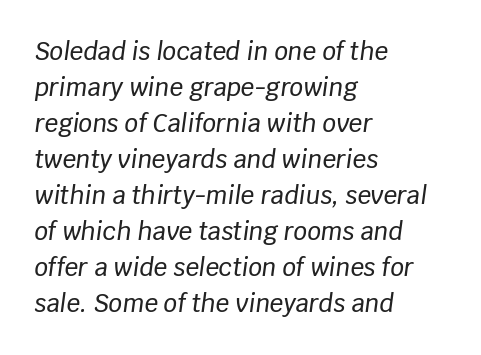
Q: Is the text italic (slanted)? A: Yes, it leans right by about 8 degrees.
Q: Is the text underlined? A: No.
Q: How is the paragraph aligned? A: Left-aligned.
Q: Is the spacing between letters normal or unusually wide? A: Normal.
Q: Is the spacing between lines tight, normal or loose? A: Normal.
